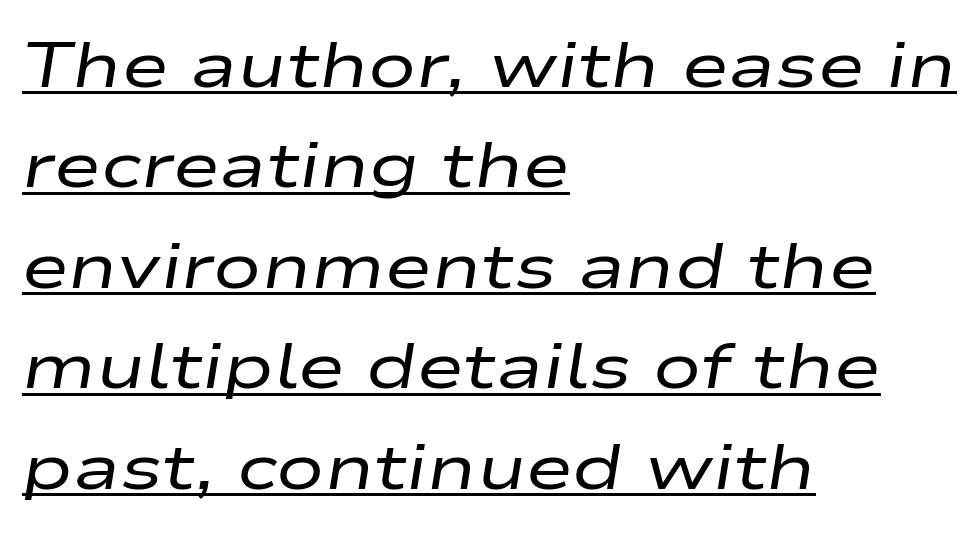
The image shows 64 px regular-weight, wide type, italic (leaning right); set left-aligned, normal line spacing (1.57x), normal letter spacing, underlined; low stroke contrast and a medium x-height.
